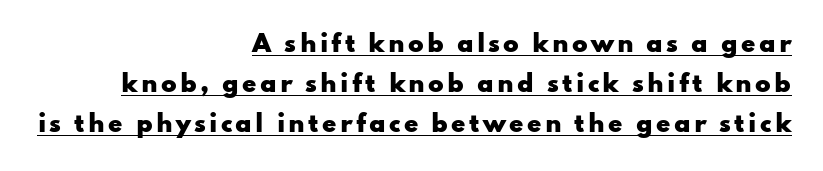
This sample carries an underscore along the baseline area. These lines are set flush right with a ragged left edge. No italicization has been applied; the sample stays upright. Students, this is bold: see how much ink each stroke carries.
